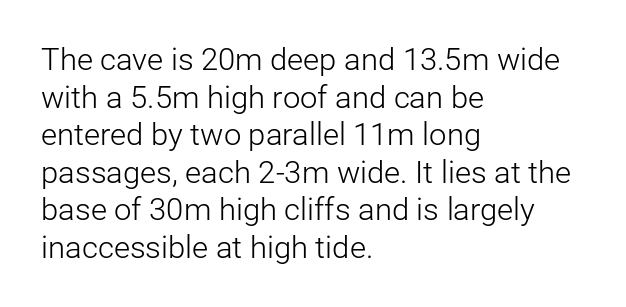
Q: Is the text bold? A: No.
Q: Is the text italic (slanted)? A: No, it is upright.
Q: Is the typeface a serif or a sans-serif typeface? A: Sans-serif.
Q: Is the text underlined? A: No.
Q: How is the paragraph aligned? A: Left-aligned.
Q: Is the spacing between letters normal or unusually wide? A: Normal.
Q: Width (condensed, normal, or wide)? A: Normal.
Q: Stroke contrast? A: Low.
Q: x-height? A: Medium.
Q: Monospaced? A: No.
